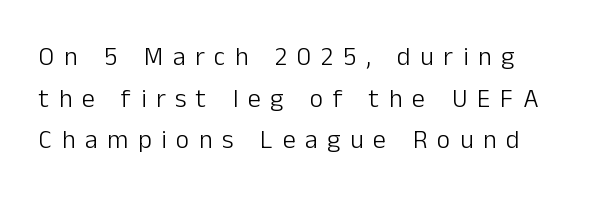
Honestly, the letter spacing is so wide it's the main thing you notice. The typography opts for an upright posture over an oblique one. This block has exactly the height ordinary leading produces. Typeset ragged right — the left edge is the straight one.
